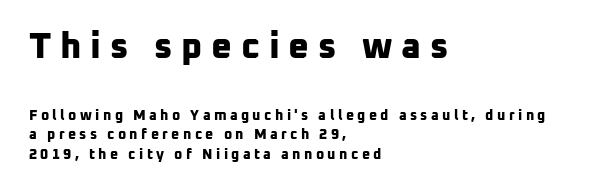
This layout puts the oversized block above and the modest block below. Descenders hang freely into open space. Heavy, bold letterforms. Vertically, the passage feels balanced, rows spaced as you'd expect.
